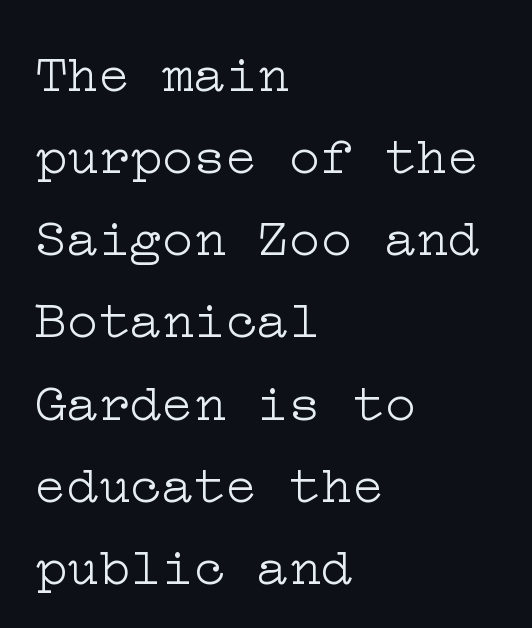
A roman cut, with each character standing at attention. To sum up the face: it has serifs. The gaps between neighbouring characters are ordinary and unremarkable. These glyphs show unthickened strokes, regular width or finer.
